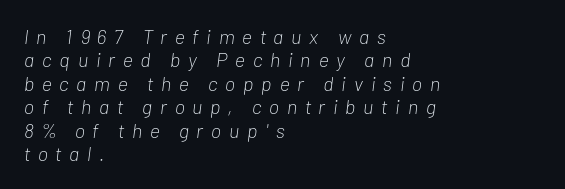
Line beginnings align vertically; line endings do not. The typeface has the unassuming heft of standard copy or less. The strip under each line holds only bare page. Rendered with sloped, italic letterforms. The passage shown has open, widely tracked lettering throughout.
